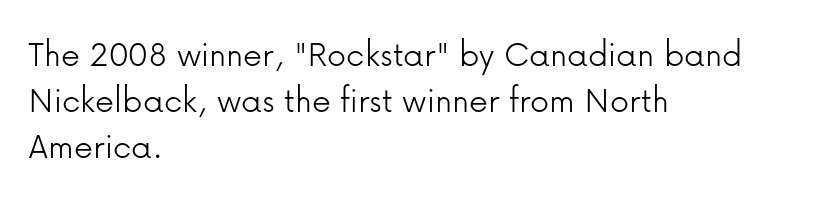
Spacing between characters is what you'd get straight out of the box. A typesetter would label this face a sans. Is this a fixed-width face? No — the glyphs have proportional, varying widths. Nothing heavy about these letters — not bold at all.
